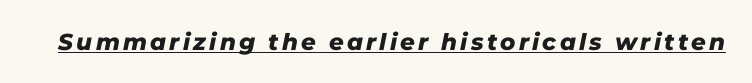
The sample's only ornament is a line tracing under the words. Heavy, bold letterforms. If you drew a line through each stem, it would be angled.
